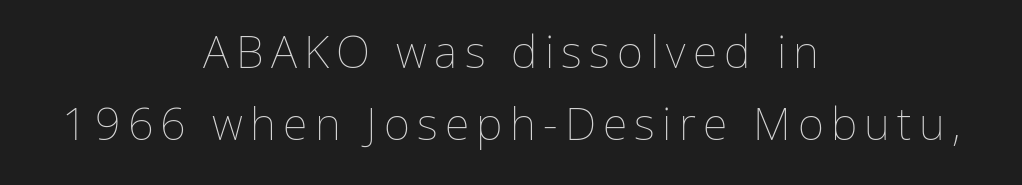
Q: Is the text bold? A: No.
Q: Is the text italic (slanted)? A: No, it is upright.
Q: Is the text underlined? A: No.
Q: How is the paragraph aligned? A: Centered.
Q: Is the spacing between lines tight, normal or loose? A: Normal.
Q: Width (condensed, normal, or wide)? A: Normal.
Q: Stroke contrast? A: Low.
Q: x-height? A: Medium.
Q: Monospaced? A: No.
